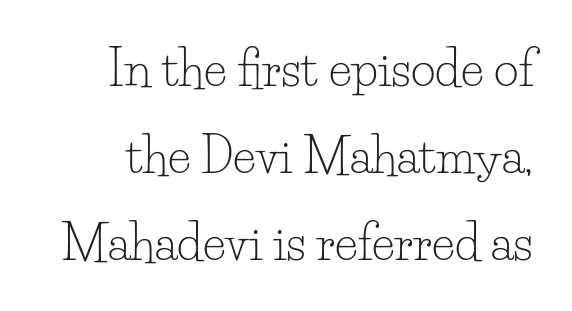
Stroke mass is kept to a normal reading level or below. Each letter's strokes conclude with small projecting serifs. Here the designer chose a conventional face with non-uniform glyph widths. Underlining? Definitely not there.
